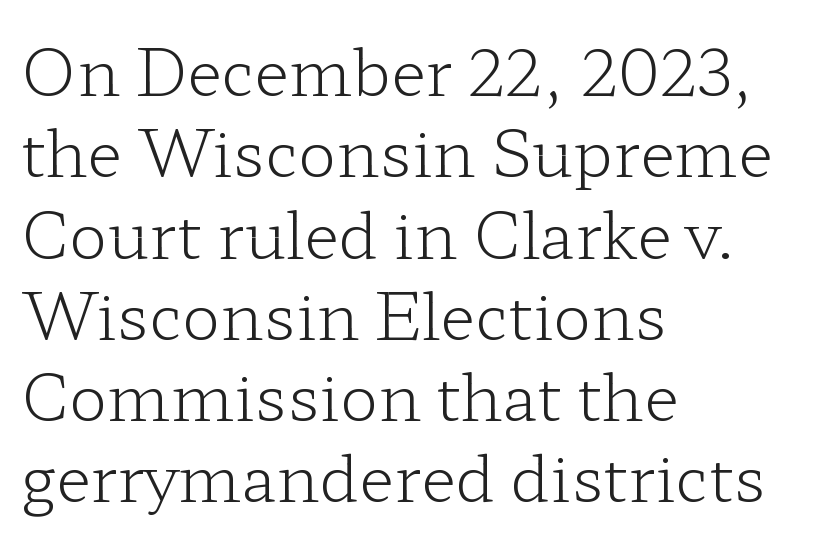
Q: Is the text bold? A: No.
Q: Is the text italic (slanted)? A: No, it is upright.
Q: Is the typeface a serif or a sans-serif typeface? A: Serif.
Q: Is the text underlined? A: No.
Q: How is the paragraph aligned? A: Left-aligned.
Q: Is the spacing between letters normal or unusually wide? A: Normal.
Q: Is the spacing between lines tight, normal or loose? A: Normal.
Q: Width (condensed, normal, or wide)? A: Wide.
Q: Stroke contrast? A: Low.
Q: x-height? A: Medium.
Q: Monospaced? A: No.
